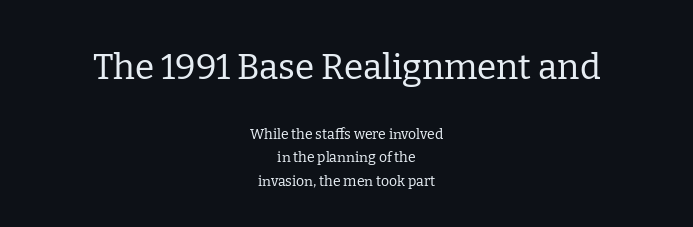
The image shows 35 px regular-weight serif type, upright; set centered, normal line spacing (1.66x), normal letter spacing, not underlined; the first (top) block is 2.5x larger; low stroke contrast and a medium x-height.
